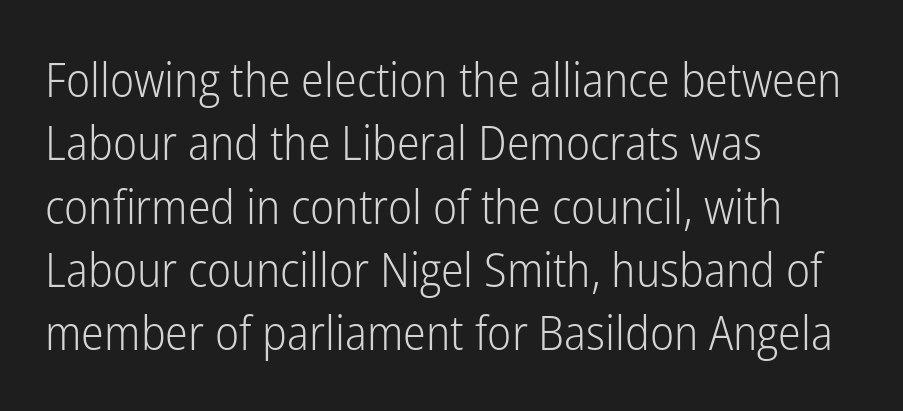
Q: Is the text bold? A: No.
Q: Is the text italic (slanted)? A: No, it is upright.
Q: Is the typeface a serif or a sans-serif typeface? A: Sans-serif.
Q: Is the text underlined? A: No.
Q: How is the paragraph aligned? A: Left-aligned.
Q: Is the spacing between letters normal or unusually wide? A: Normal.
Q: Is the spacing between lines tight, normal or loose? A: Normal.
Q: Width (condensed, normal, or wide)? A: Condensed.
Q: Stroke contrast? A: Low.
Q: x-height? A: Medium.
Q: Monospaced? A: No.
